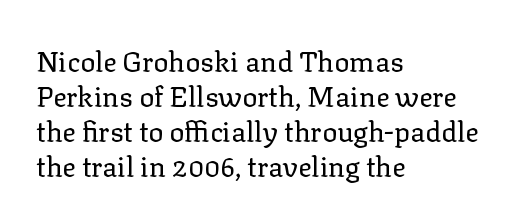
Q: Is the text bold? A: No.
Q: Is the text italic (slanted)? A: No, it is upright.
Q: Is the typeface a serif or a sans-serif typeface? A: Serif.
Q: Is the text underlined? A: No.
Q: How is the paragraph aligned? A: Left-aligned.
Q: Is the spacing between letters normal or unusually wide? A: Normal.
Q: Is the spacing between lines tight, normal or loose? A: Normal.
Q: Width (condensed, normal, or wide)? A: Normal.
Q: Stroke contrast? A: Low.
Q: x-height? A: Medium.
Q: Monospaced? A: No.
